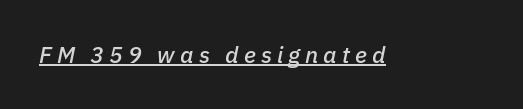
Q: Is the text italic (slanted)? A: Yes, it leans right by about 11 degrees.
Q: Is the text underlined? A: Yes.
Q: Is the spacing between letters normal or unusually wide? A: Unusually wide.
